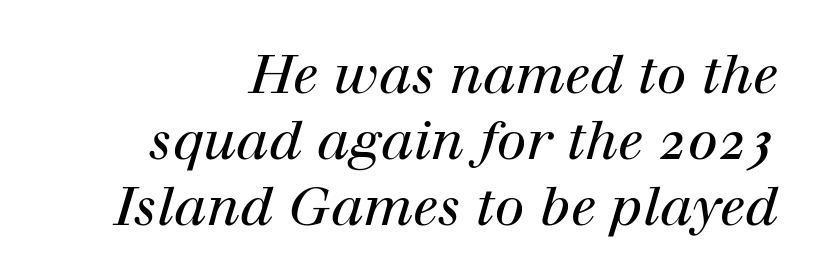
The image shows 54 px regular-weight serif type, italic (leaning right); set line spacing 1.22x, normal letter spacing, not underlined; high stroke contrast and a medium x-height.
